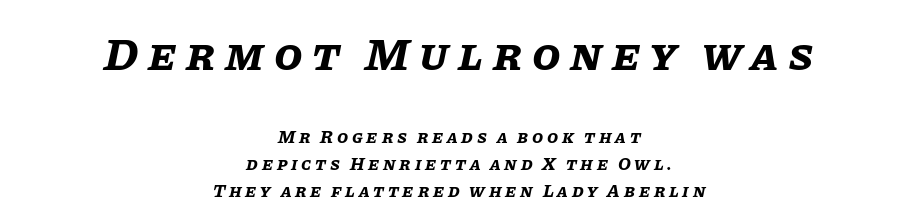
Q: Is the text bold? A: Yes.
Q: Is the text italic (slanted)? A: Yes, it leans right by about 11 degrees.
Q: Is the text underlined? A: No.
Q: How is the paragraph aligned? A: Centered.
Q: Is the spacing between letters normal or unusually wide? A: Unusually wide.
Q: Is the spacing between lines tight, normal or loose? A: Normal.
Q: Which block of text is set in a larger size, the first (top) or the second (bottom)? A: The first (top) one.
Q: Width (condensed, normal, or wide)? A: Normal.
Q: Stroke contrast? A: Low.
Q: x-height? A: Large.
Q: Monospaced? A: No.
